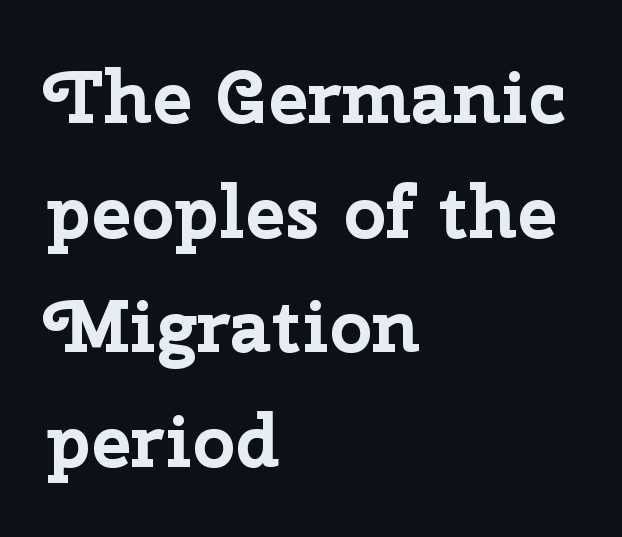
{"serif": "no", "italic": "no", "bold": "yes", "weight": "bold", "width": "normal", "stroke_contrast": "low", "x_height": "medium", "monospaced": "no", "underline": "no", "align": "left", "line_spacing": "normal", "line_spacing_ratio": 1.53, "letter_spacing": "normal", "letter_spacing_em": 0.0, "glyph_px": 75}
